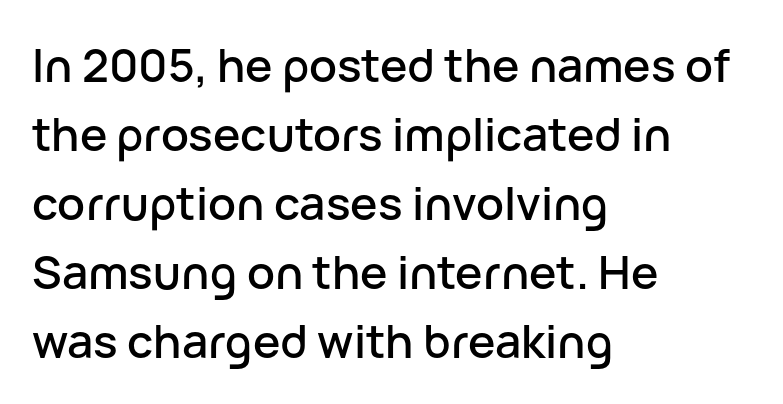
{"serif": "no", "italic": "no", "width": "normal", "stroke_contrast": "low", "x_height": "medium", "monospaced": "no", "underline": "no", "align": "left", "line_spacing": "normal", "line_spacing_ratio": 1.5, "letter_spacing": "normal", "letter_spacing_em": 0.0, "glyph_px": 46}
